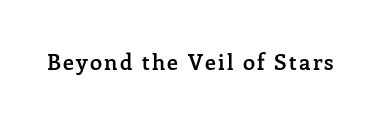
Q: Is the text bold? A: Semi-bold.
Q: Is the text italic (slanted)? A: No, it is upright.
Q: Is the text underlined? A: No.
